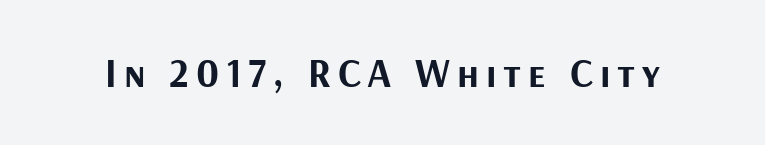
{"serif": "no", "italic": "no", "bold": "yes", "weight": "bold", "width": "normal", "stroke_contrast": "medium", "x_height": "medium", "monospaced": "no", "underline": "no", "glyph_px": 40}
